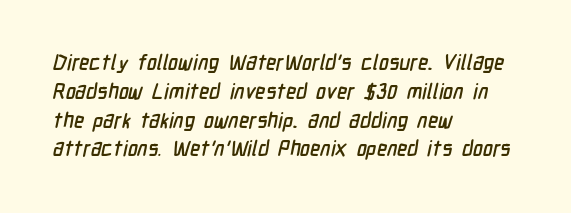
The image shows 21 px text type; set left-aligned, normal line spacing (1.37x), normal letter spacing, not underlined.
